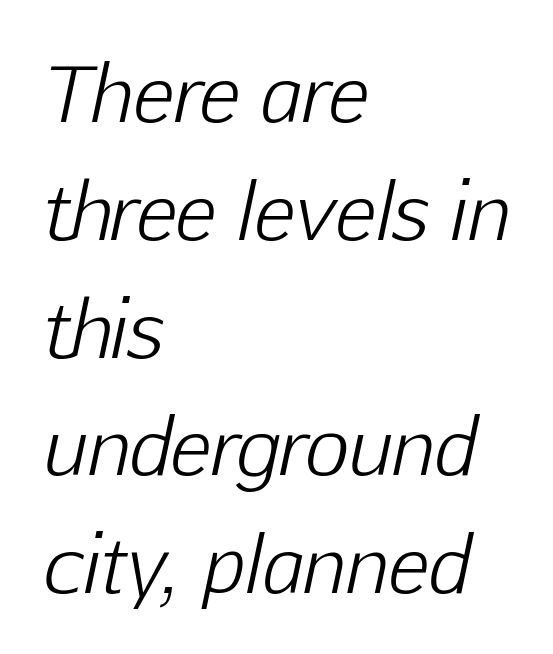
The image shows 76 px light type, italic (leaning right); set left-aligned, normal line spacing (1.55x), normal letter spacing, not underlined; low stroke contrast and a medium x-height.
